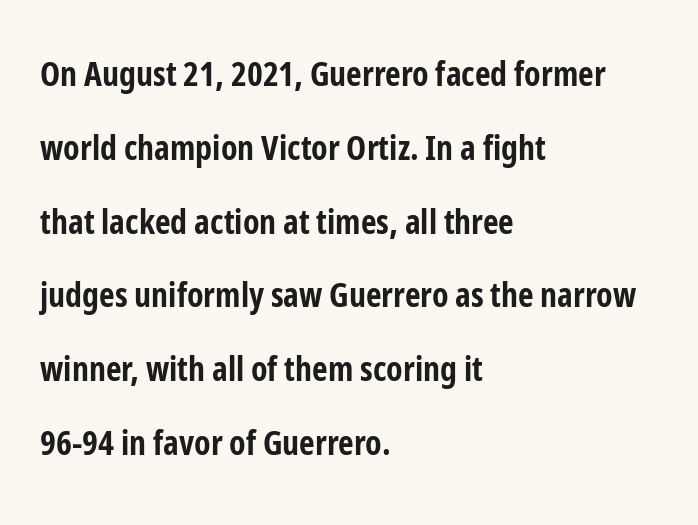
The image shows 34 px bold, condensed sans-serif type, upright; set left-aligned, loose line spacing (2.17x), normal letter spacing, not underlined; low stroke contrast and a medium x-height.
